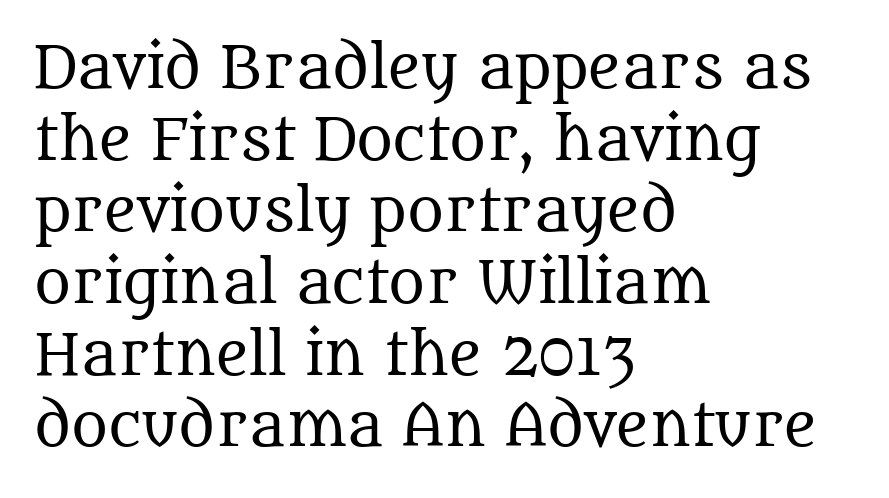
Q: Is the text bold? A: No.
Q: Is the text italic (slanted)? A: No, it is upright.
Q: Is the typeface a serif or a sans-serif typeface? A: Serif.
Q: Is the text underlined? A: No.
Q: How is the paragraph aligned? A: Left-aligned.
Q: Is the spacing between letters normal or unusually wide? A: Normal.
Q: Is the spacing between lines tight, normal or loose? A: Normal.
Q: Width (condensed, normal, or wide)? A: Normal.
Q: Stroke contrast? A: Medium.
Q: x-height? A: Large.
Q: Monospaced? A: No.
